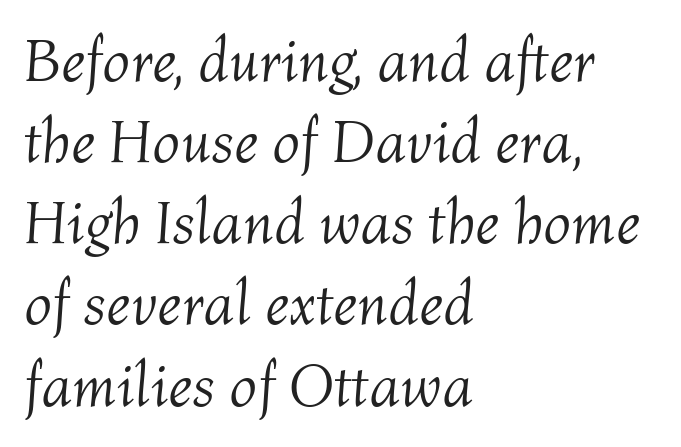
Vertically, the passage feels balanced, rows spaced as you'd expect. Where is the straight margin? On the left. Nobody touched the tracking dial on this one. Character widths vary here, with narrow letters taking less room than wide ones. The font's italic variant was chosen for this text.
